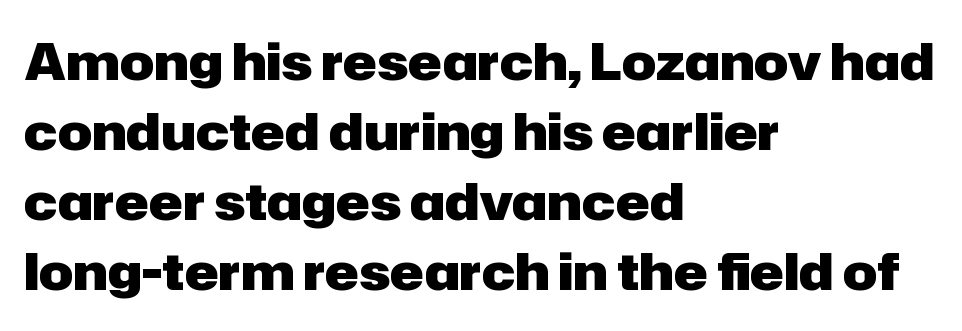
Q: Is the text bold? A: Yes.
Q: Is the text italic (slanted)? A: No, it is upright.
Q: Is the typeface a serif or a sans-serif typeface? A: Sans-serif.
Q: Is the text underlined? A: No.
Q: How is the paragraph aligned? A: Left-aligned.
Q: Is the spacing between letters normal or unusually wide? A: Normal.
Q: Is the spacing between lines tight, normal or loose? A: Normal.
Q: Width (condensed, normal, or wide)? A: Normal.
Q: Stroke contrast? A: Low.
Q: x-height? A: Medium.
Q: Monospaced? A: No.
